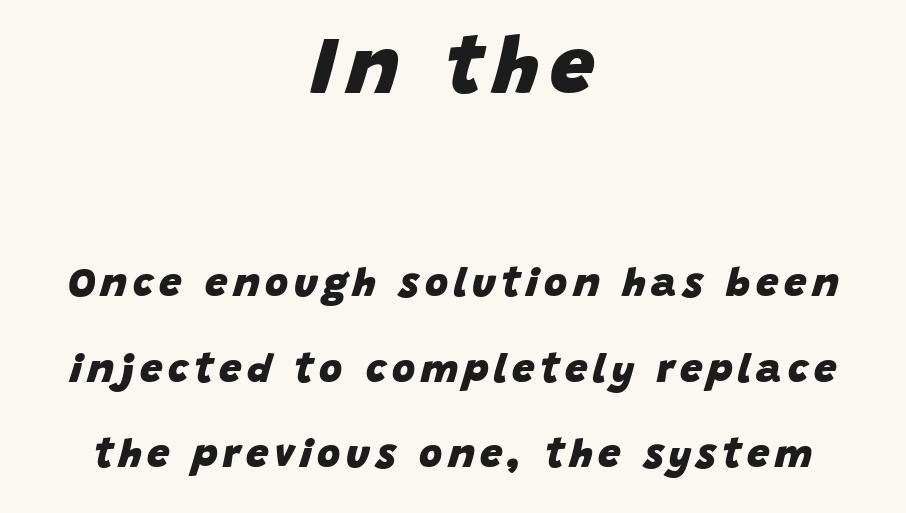
The image shows 79 px heavy type, italic (leaning right); set centered, loose line spacing (2.14x), not underlined; the first (top) block is 1.98x larger; low stroke contrast and a large x-height.
